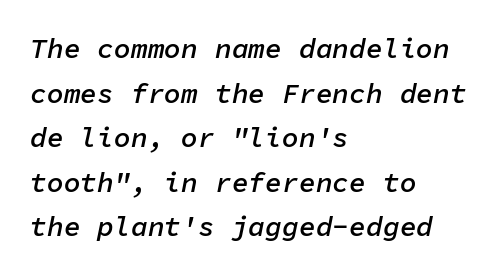
The image shows 28 px semibold type, italic (leaning right), monospaced; set left-aligned, normal line spacing (1.59x), normal letter spacing, not underlined; low stroke contrast and a medium x-height.
